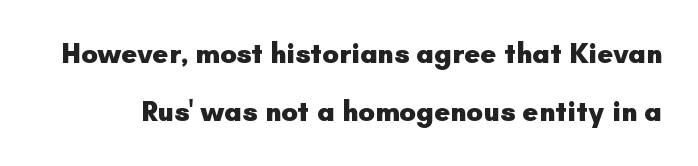
{"serif": "no", "italic": "no", "bold": "yes", "weight": "heavy", "width": "normal", "stroke_contrast": "low", "x_height": "small", "monospaced": "no", "underline": "no", "line_spacing": "loose", "line_spacing_ratio": 2.08, "letter_spacing": "normal", "letter_spacing_em": 0.0, "glyph_px": 28}
